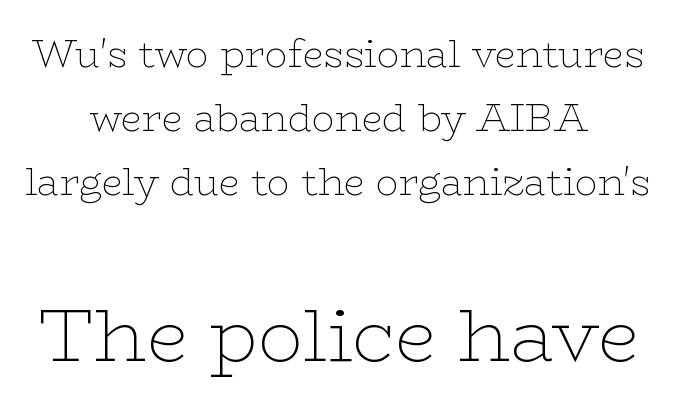
Typographically, this falls in the serif category. A typesetter would mark this as roman, not italic. The passage shown stacks its lines at a standard gap. Think standard paragraph weight, or any step lighter than that.
